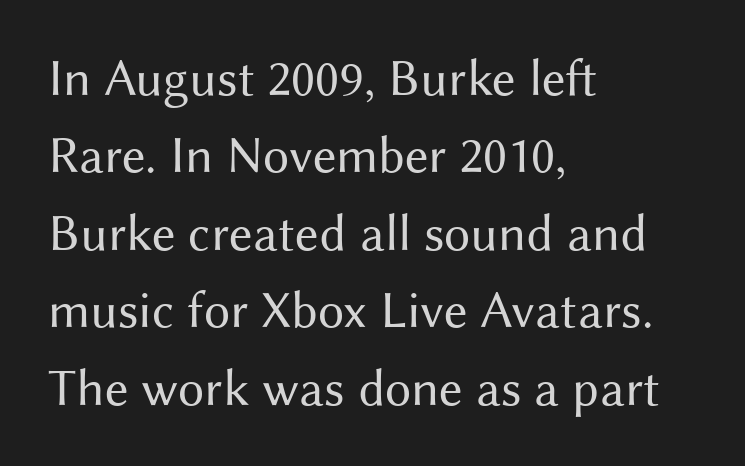
How are the letters spaced? Ordinarily, with no added tracking. Unlike a traditional serif, this face leaves its strokes unadorned. Think of a printed novel: that variable character pitch is what you see here. Heft: none added — not bold. Rule under the text: the space is simply empty. Every character sits straight up, as roman type does.
